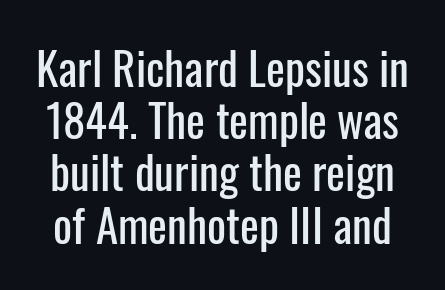
The image shows 45 px condensed sans-serif type, upright; set line spacing 1.16x, normal letter spacing, not underlined; low stroke contrast and a medium x-height.
